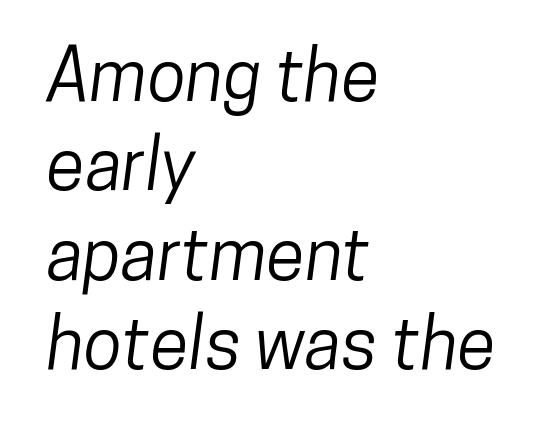
The image shows 71 px condensed sans-serif type; set left-aligned, normal line spacing (1.26x), normal letter spacing, not underlined; low stroke contrast and a medium x-height.
